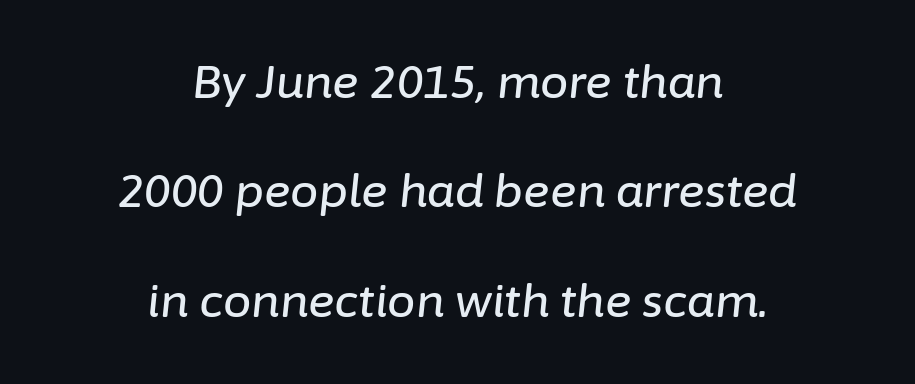
{"italic": "yes", "lean": "right", "slant_degrees": 6, "width": "normal", "stroke_contrast": "low", "x_height": "medium", "monospaced": "no", "underline": "no", "align": "center", "line_spacing": "loose", "line_spacing_ratio": 2.43, "letter_spacing": "normal", "letter_spacing_em": 0.0, "glyph_px": 45}
